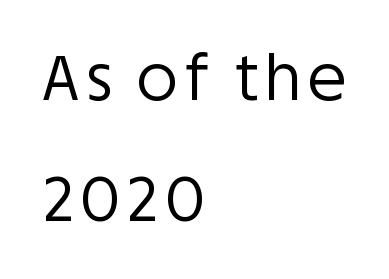
The image shows 63 px regular-weight sans-serif type, upright; set left-aligned, loose line spacing (1.92x), not underlined; low stroke contrast and a large x-height.
